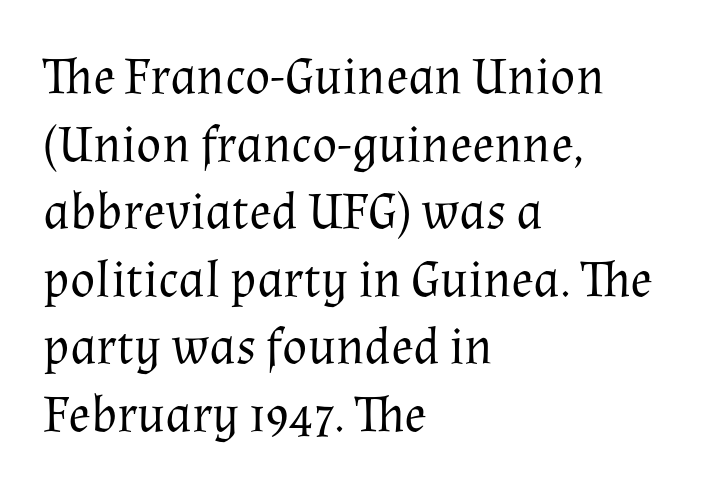
{"serif": "yes", "italic": "no", "bold": "no", "weight": "regular", "width": "normal", "stroke_contrast": "medium", "x_height": "medium", "monospaced": "no", "underline": "no", "align": "left", "line_spacing": "normal", "line_spacing_ratio": 1.3, "letter_spacing": "normal", "letter_spacing_em": 0.0, "glyph_px": 52}
